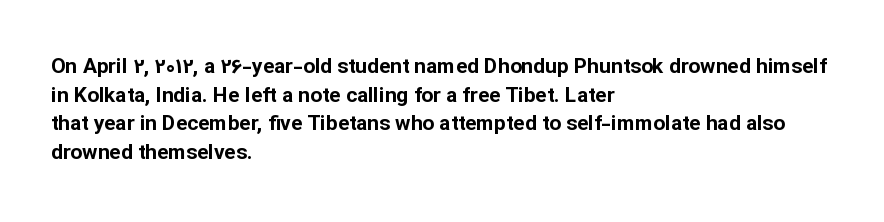
{"italic": "no", "bold": "yes", "underline": "no", "align": "left", "line_spacing": "normal", "line_spacing_ratio": 1.36, "letter_spacing": "normal", "letter_spacing_em": 0.0, "glyph_px": 21}
